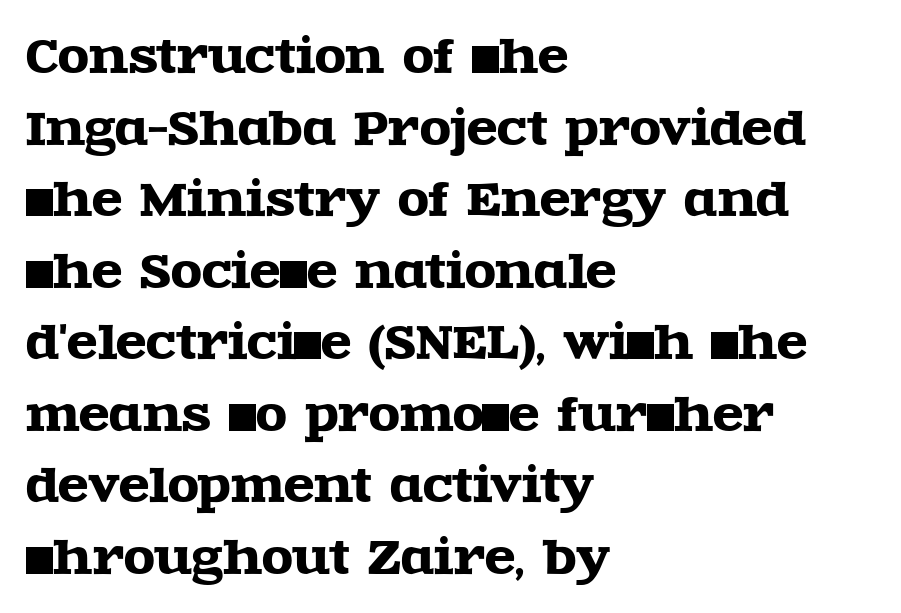
The image shows 45 px wide serif type, upright; set left-aligned, normal line spacing (1.59x), normal letter spacing, not underlined; a large x-height.
